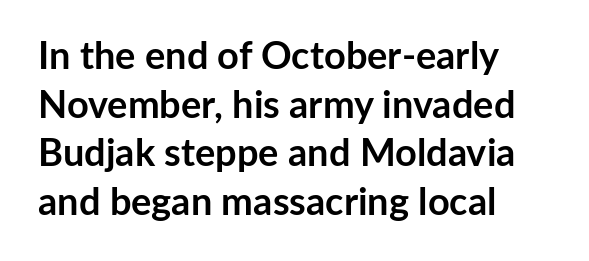
{"serif": "no", "italic": "no", "bold": "yes", "weight": "semibold", "width": "normal", "stroke_contrast": "low", "x_height": "medium", "monospaced": "no", "underline": "no", "align": "left", "line_spacing": "normal", "line_spacing_ratio": 1.28, "letter_spacing": "normal", "letter_spacing_em": 0.0, "glyph_px": 38}
